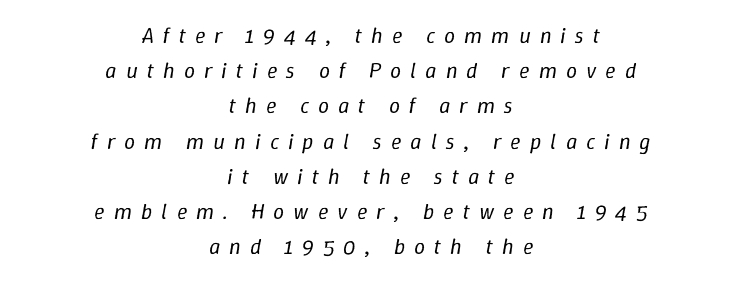
Q: Is the text bold? A: No.
Q: Is the text italic (slanted)? A: Yes, it leans right by about 9 degrees.
Q: Is the text underlined? A: No.
Q: How is the paragraph aligned? A: Centered.
Q: Is the spacing between letters normal or unusually wide? A: Unusually wide.
Q: Is the spacing between lines tight, normal or loose? A: Normal.
